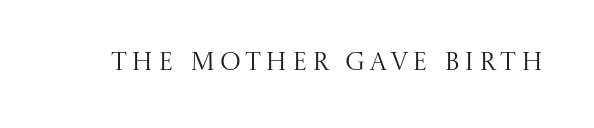
The image shows 25 px text type, upright; set not underlined.
